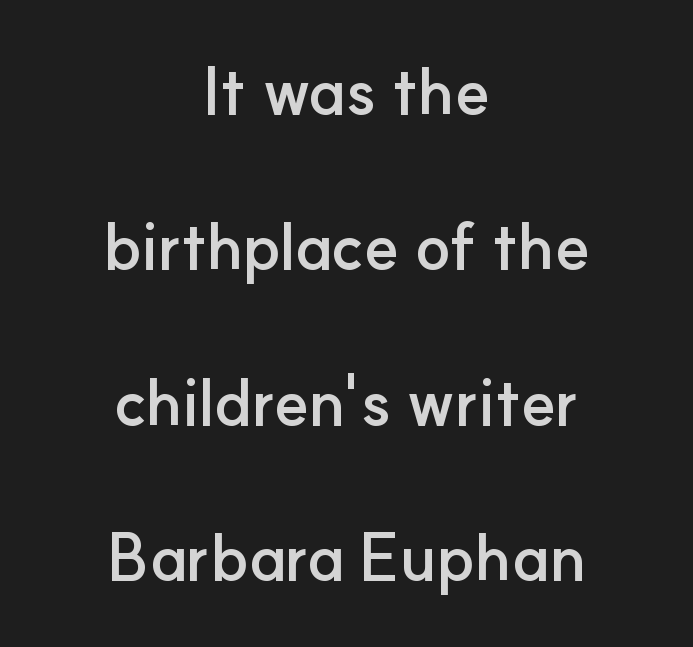
Notice the wide empty band between every row — that's loose leading. The face used here is rendered with its standard letterfit. In terms of posture, this sample is upright. The rendering positions every line midway between the sides. A bare baseline throughout the passage.
